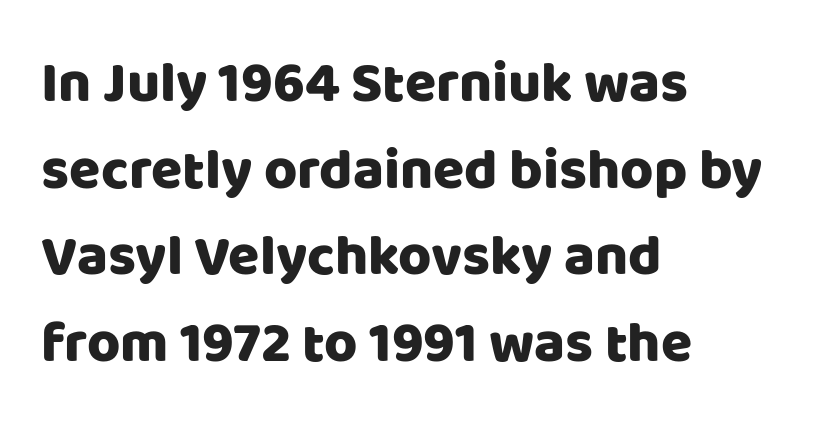
The image shows 57 px sans-serif type, upright; set left-aligned, normal line spacing (1.52x), normal letter spacing, not underlined; low stroke contrast and a large x-height.
